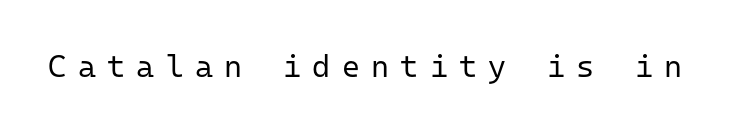
Q: Is the text bold? A: No.
Q: Is the text italic (slanted)? A: No, it is upright.
Q: Is the typeface a serif or a sans-serif typeface? A: Sans-serif.
Q: Is the text underlined? A: No.
Q: Is the spacing between letters normal or unusually wide? A: Unusually wide.
Q: Width (condensed, normal, or wide)? A: Normal.
Q: Stroke contrast? A: Low.
Q: x-height? A: Medium.
Q: Monospaced? A: Yes.
